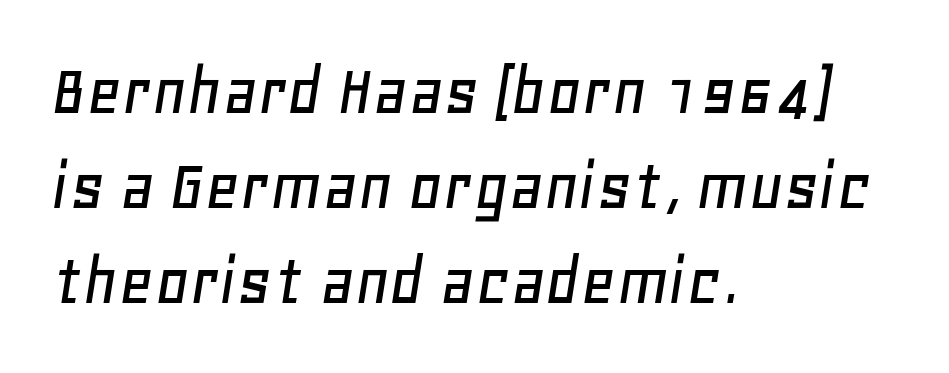
{"italic": "yes", "lean": "right", "slant_degrees": 11, "width": "normal", "stroke_contrast": "low", "x_height": "large", "monospaced": "no", "underline": "no", "align": "left", "line_spacing": "normal", "line_spacing_ratio": 1.27, "letter_spacing": "normal", "letter_spacing_em": 0.0, "glyph_px": 75}
